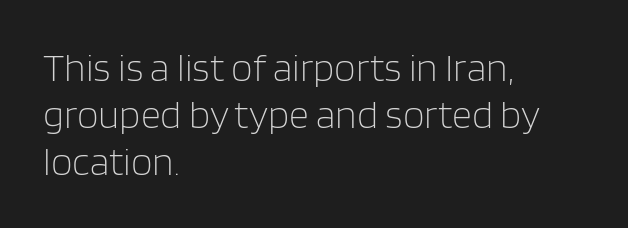
The strip under each line holds only bare page. Tracking value appears to be zero — textbook default spacing. Note the varied advance widths — an 'i' is clearly narrower than an 'm'. Serif or sans? Sans — the stroke terminals are bare. The ragged edge is on the right, which tells us the setting is flush left. Is the type heavy? It reads as light-to-regular instead.
